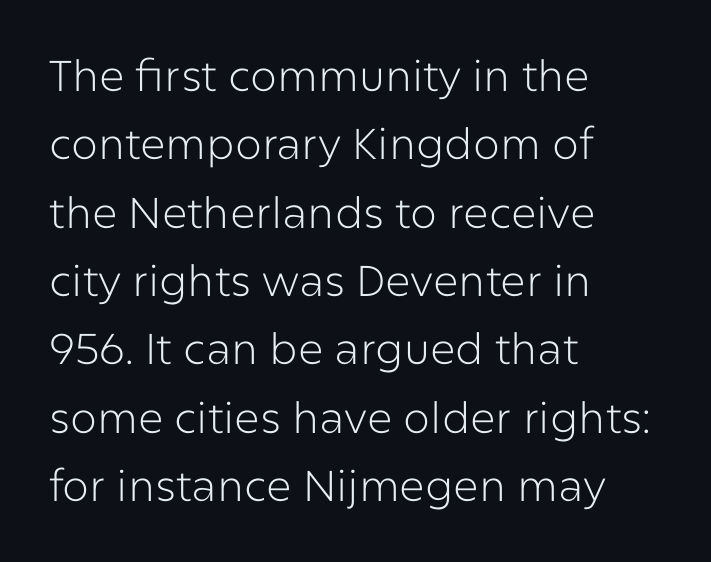
Q: Is the text bold? A: No.
Q: Is the text italic (slanted)? A: No, it is upright.
Q: Is the typeface a serif or a sans-serif typeface? A: Sans-serif.
Q: Is the text underlined? A: No.
Q: How is the paragraph aligned? A: Left-aligned.
Q: Is the spacing between letters normal or unusually wide? A: Normal.
Q: Is the spacing between lines tight, normal or loose? A: Normal.
Q: Width (condensed, normal, or wide)? A: Normal.
Q: Stroke contrast? A: Low.
Q: x-height? A: Medium.
Q: Monospaced? A: No.
